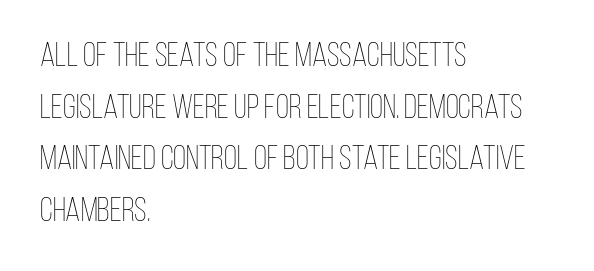
Q: Is the text bold? A: No.
Q: Is the text italic (slanted)? A: No, it is upright.
Q: Is the text underlined? A: No.
Q: How is the paragraph aligned? A: Left-aligned.
Q: Is the spacing between letters normal or unusually wide? A: Normal.
Q: Is the spacing between lines tight, normal or loose? A: Normal.
Q: Width (condensed, normal, or wide)? A: Condensed.
Q: Stroke contrast? A: Low.
Q: x-height? A: Large.
Q: Monospaced? A: No.
